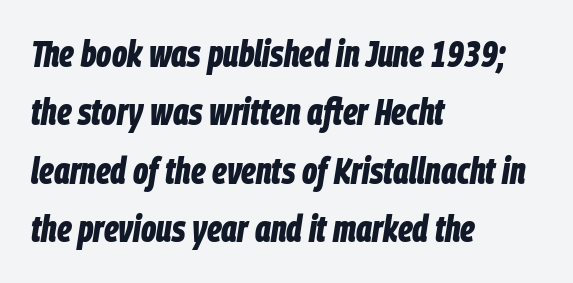
The image shows 37 px bold, condensed type, italic (leaning right); set left-aligned, normal line spacing (1.58x), normal letter spacing, not underlined; low stroke contrast and a large x-height.
